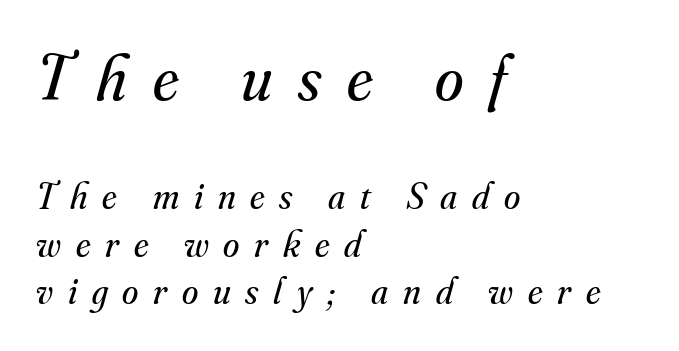
The image shows 65 px regular-weight serif type, italic (leaning right); set left-aligned, normal line spacing (1.29x), unusually wide letter spacing (+0.4 em), not underlined; the first (top) block is 1.76x larger; medium stroke contrast and a small x-height.
